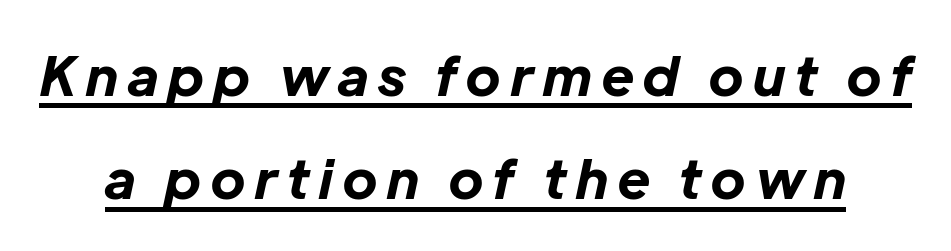
{"italic": "yes", "lean": "right", "slant_degrees": 12, "bold": "yes", "weight": "bold", "width": "normal", "stroke_contrast": "low", "x_height": "medium", "monospaced": "no", "underline": "yes", "line_spacing": "loose", "line_spacing_ratio": 1.91, "glyph_px": 54}
